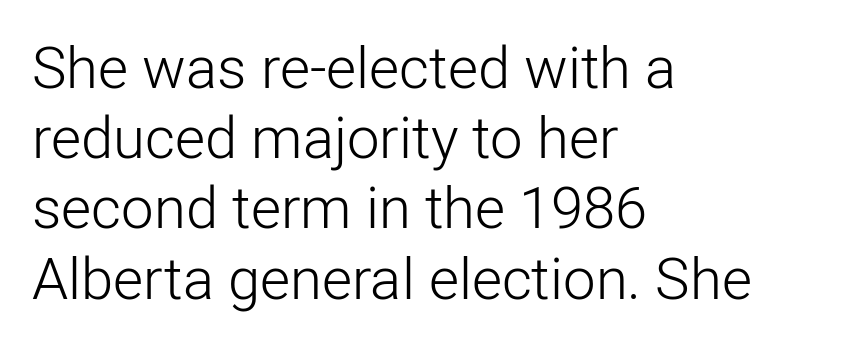
Q: Is the text bold? A: No.
Q: Is the text italic (slanted)? A: No, it is upright.
Q: Is the typeface a serif or a sans-serif typeface? A: Sans-serif.
Q: Is the text underlined? A: No.
Q: How is the paragraph aligned? A: Left-aligned.
Q: Is the spacing between letters normal or unusually wide? A: Normal.
Q: Width (condensed, normal, or wide)? A: Normal.
Q: Stroke contrast? A: Low.
Q: x-height? A: Medium.
Q: Monospaced? A: No.
